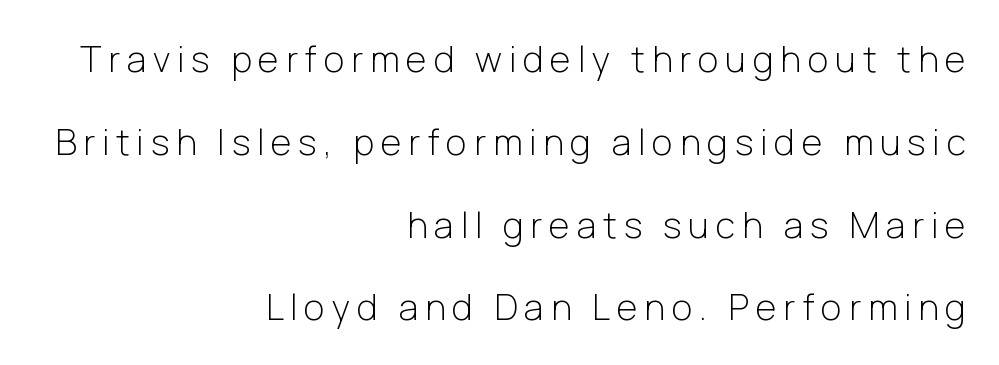
{"serif": "no", "italic": "no", "bold": "no", "weight": "light", "width": "normal", "stroke_contrast": "low", "x_height": "medium", "monospaced": "no", "underline": "no", "align": "right", "line_spacing": "loose", "line_spacing_ratio": 2.3, "glyph_px": 36}
